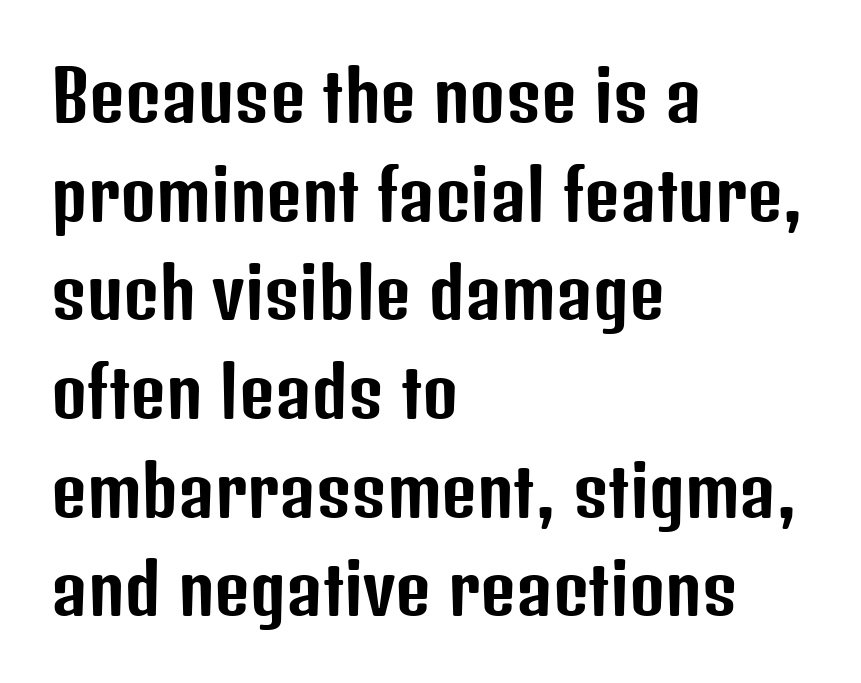
Q: Is the text italic (slanted)? A: No, it is upright.
Q: Is the typeface a serif or a sans-serif typeface? A: Sans-serif.
Q: Is the text underlined? A: No.
Q: How is the paragraph aligned? A: Left-aligned.
Q: Is the spacing between letters normal or unusually wide? A: Normal.
Q: Is the spacing between lines tight, normal or loose? A: Normal.
Q: Width (condensed, normal, or wide)? A: Condensed.
Q: Stroke contrast? A: Low.
Q: x-height? A: Medium.
Q: Monospaced? A: No.
